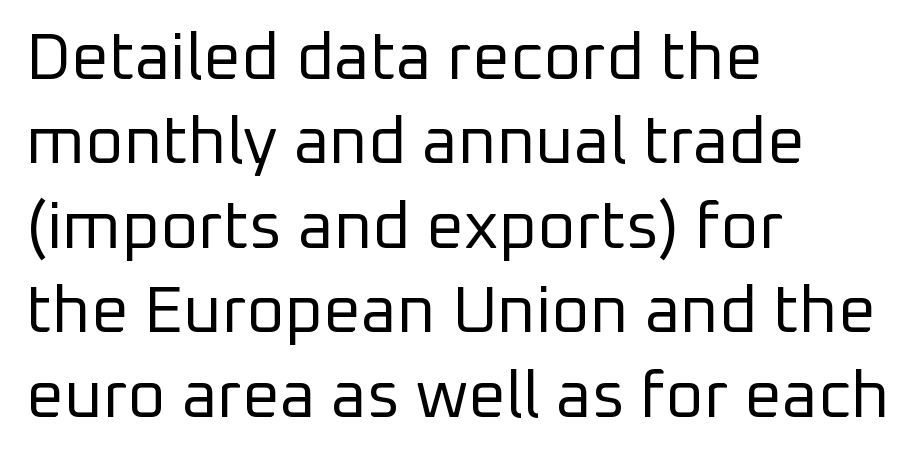
The rendering uses natural spacing where letterforms have individual widths. The letters carry no serifs — their stems end cleanly without finishing strokes. If you drew a line through each stem, it would be perfectly vertical. Just letters on the line, the space beneath them empty.
